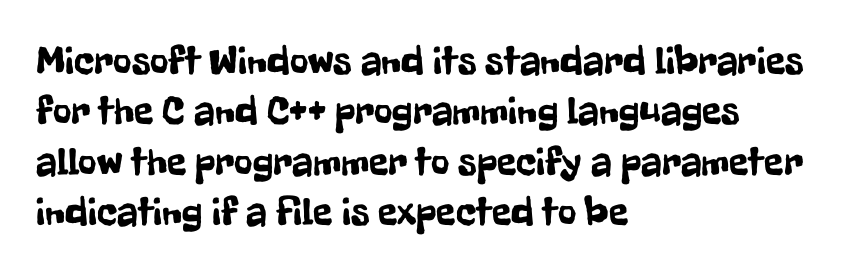
Honestly, there is no underline to notice here at all. The specimen reads as upright at a glance. Letterform terminals end flat and unadorned throughout the passage. Is the letter spacing exaggerated? No — it looks like the ordinary default. Which margin do the lines hug? The left one — the right edge is uneven.
